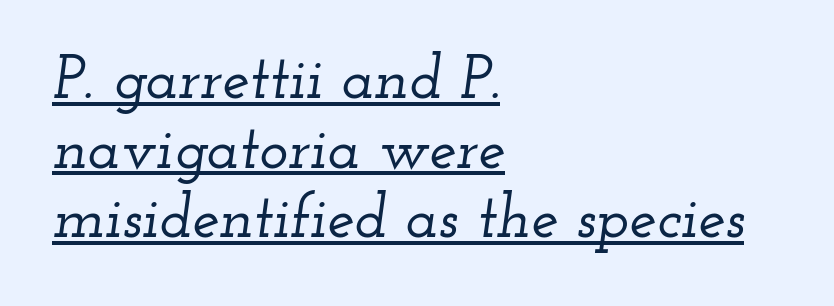
Q: Is the text italic (slanted)? A: Yes, it leans right by about 12 degrees.
Q: Is the typeface a serif or a sans-serif typeface? A: Serif.
Q: Is the text underlined? A: Yes.
Q: How is the paragraph aligned? A: Left-aligned.
Q: Is the spacing between letters normal or unusually wide? A: Normal.
Q: Is the spacing between lines tight, normal or loose? A: Tight.
Q: Width (condensed, normal, or wide)? A: Wide.
Q: Stroke contrast? A: Low.
Q: x-height? A: Small.
Q: Monospaced? A: No.
